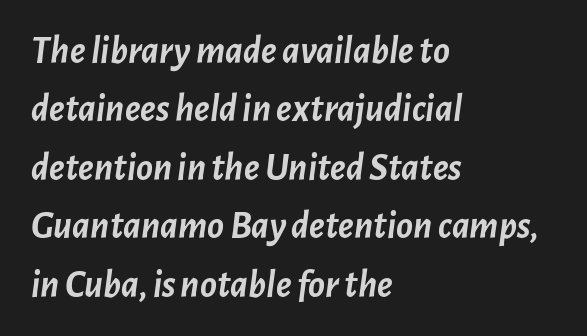
Weight: bold. Which margin do the lines hug? The left one — the right edge is uneven. There's an unmistakable incline to the writing here. In terms of leading, this rendering sits right in the middle.
